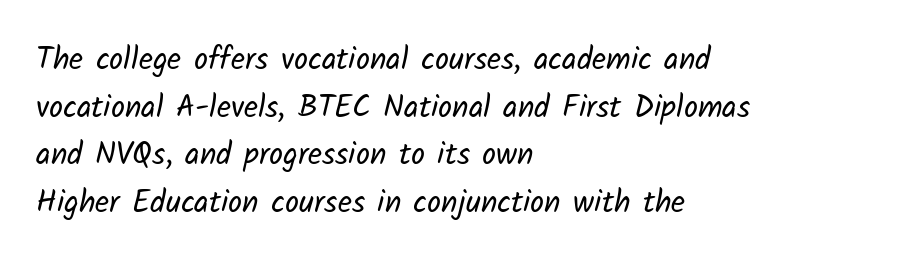
Q: Is the text bold? A: No.
Q: Is the typeface a serif or a sans-serif typeface? A: Sans-serif.
Q: Is the text underlined? A: No.
Q: How is the paragraph aligned? A: Left-aligned.
Q: Is the spacing between letters normal or unusually wide? A: Normal.
Q: Is the spacing between lines tight, normal or loose? A: Normal.
Q: Width (condensed, normal, or wide)? A: Normal.
Q: Stroke contrast? A: Low.
Q: x-height? A: Medium.
Q: Monospaced? A: No.
